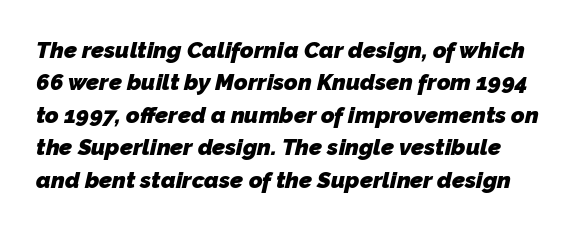
Q: Is the text bold? A: Yes.
Q: Is the text underlined? A: No.
Q: Is the spacing between letters normal or unusually wide? A: Normal.
Q: Is the spacing between lines tight, normal or loose? A: Normal.
